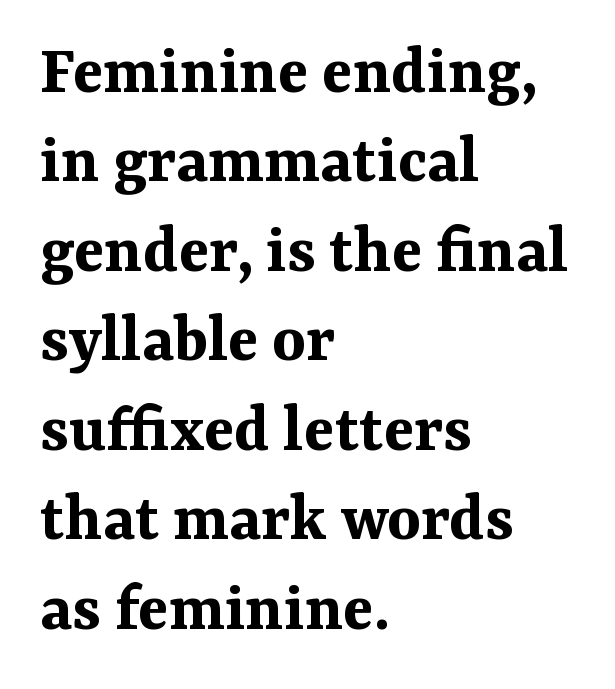
Q: Is the text bold? A: Yes.
Q: Is the text italic (slanted)? A: No, it is upright.
Q: Is the typeface a serif or a sans-serif typeface? A: Serif.
Q: Is the text underlined? A: No.
Q: How is the paragraph aligned? A: Left-aligned.
Q: Is the spacing between letters normal or unusually wide? A: Normal.
Q: Is the spacing between lines tight, normal or loose? A: Normal.
Q: Width (condensed, normal, or wide)? A: Normal.
Q: Stroke contrast? A: Medium.
Q: x-height? A: Medium.
Q: Monospaced? A: No.
